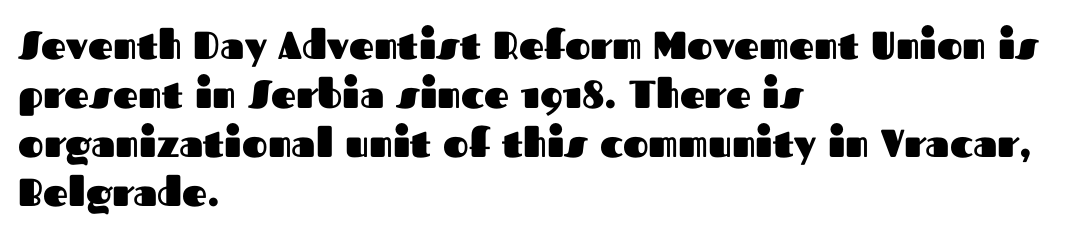
Q: Is the text bold? A: Yes.
Q: Is the text italic (slanted)? A: No, it is upright.
Q: Is the typeface a serif or a sans-serif typeface? A: Sans-serif.
Q: Is the text underlined? A: No.
Q: How is the paragraph aligned? A: Left-aligned.
Q: Is the spacing between letters normal or unusually wide? A: Normal.
Q: Is the spacing between lines tight, normal or loose? A: Normal.
Q: Width (condensed, normal, or wide)? A: Normal.
Q: Stroke contrast? A: Medium.
Q: x-height? A: Medium.
Q: Monospaced? A: No.
